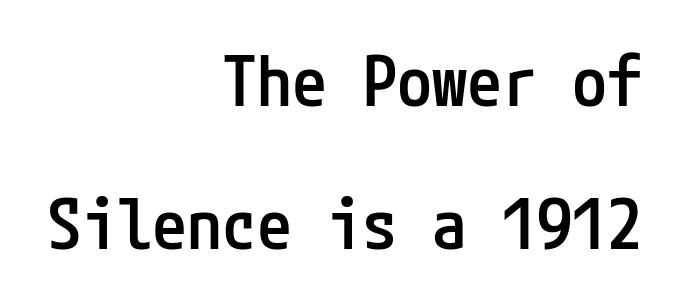
Layout note: lines flush right. Upright lettering throughout. Nothing sits at the stroke ends, so this counts as sans-serif. Between one letter and the next there's only the usual sliver of space. Compared with an ordinary text face, these strokes are moderately heavier — a semibold.
